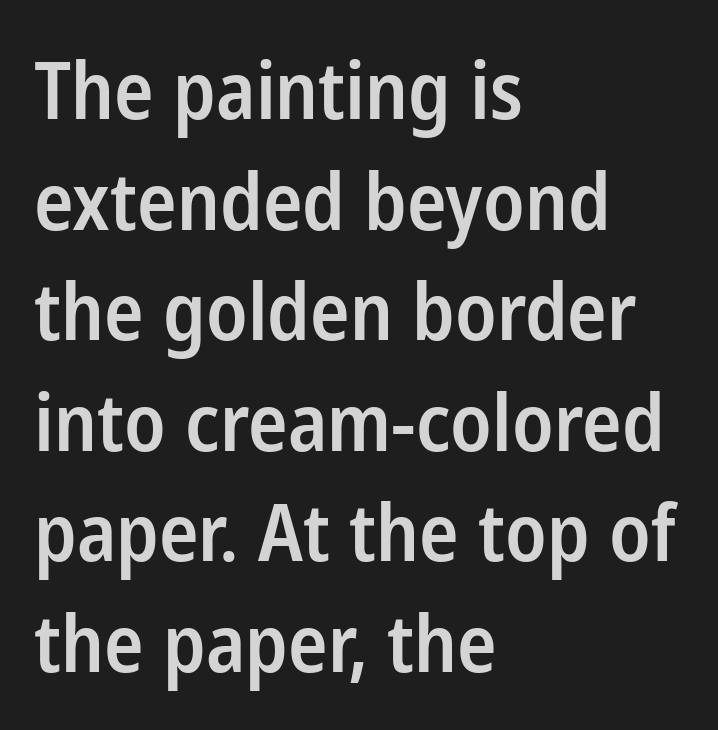
The image shows 79 px semibold, condensed sans-serif type, upright; set left-aligned, normal line spacing (1.4x), normal letter spacing, not underlined; low stroke contrast and a medium x-height.
